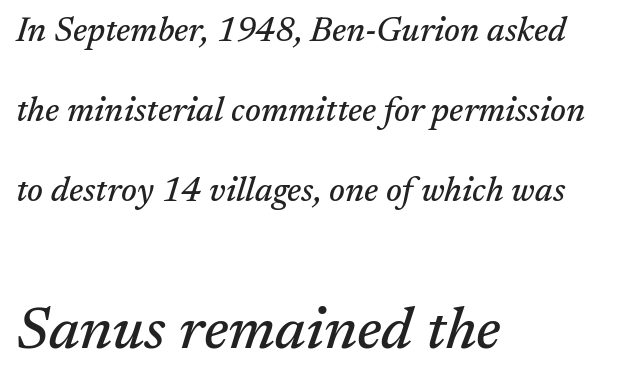
{"serif": "yes", "italic": "yes", "lean": "right", "slant_degrees": 17, "width": "normal", "stroke_contrast": "medium", "x_height": "medium", "monospaced": "no", "underline": "no", "align": "left", "line_spacing": "loose", "line_spacing_ratio": 2.36, "letter_spacing": "normal", "letter_spacing_em": 0.0, "larger_block": "second", "size_ratio": 1.74, "glyph_px": 59}
